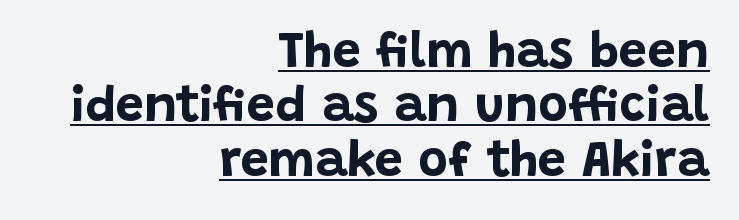
The space between consecutive lines is stingy. Style check: upright. Note the varied advance widths — an 'i' is clearly narrower than an 'm'. Observe the ordinary spacing: letters are neighbours, not strangers. The rag falls on the left side of this text block. Observe the absence of serifs on each vertical stroke in this sample.
